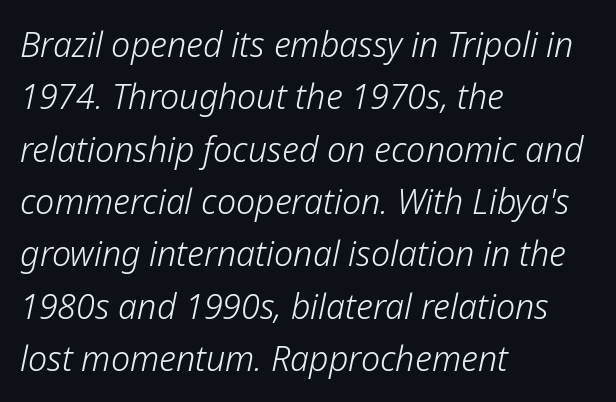
Lines of text with bare space underneath. The paragraph has a hard left edge and a soft right edge. These lines are rendered in a variable-pitch font. Summary of weight: not heavy and not bold. It's the slanting kind of type.
